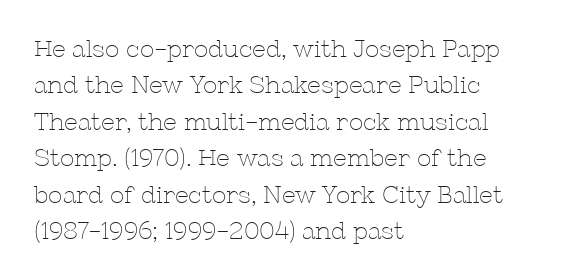
The foot of each line stays bare and open. These lines stack with their left ends in a neat column. Italic: no, the glyphs are upright roman. These lines sit exactly where default settings would place them.
